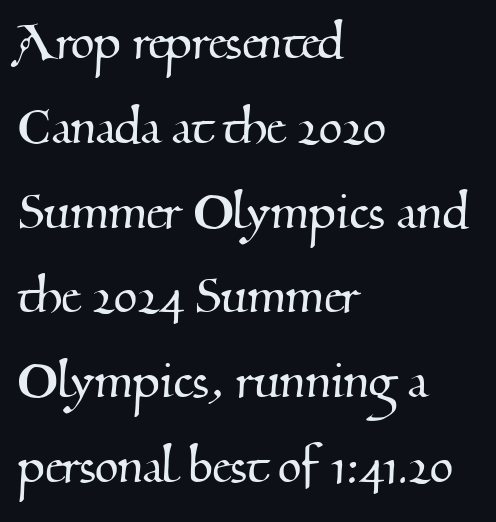
The image shows 61 px serif type; set left-aligned, normal line spacing (1.39x), normal letter spacing, not underlined; medium stroke contrast and a small x-height.
